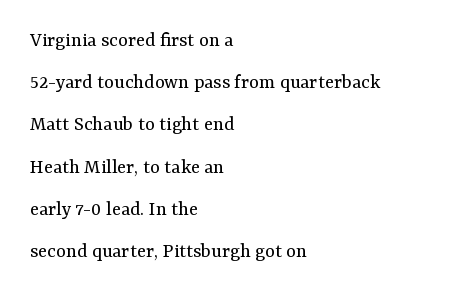
{"italic": "no", "bold": "no", "underline": "no", "align": "left", "line_spacing": "loose", "line_spacing_ratio": 2.01, "letter_spacing": "normal", "letter_spacing_em": 0.0, "glyph_px": 21}
